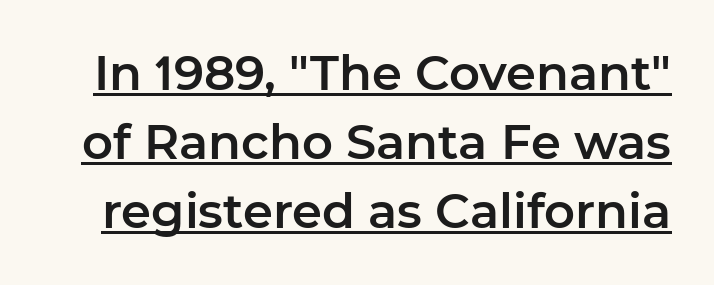
The image shows 48 px sans-serif type, upright; set normal line spacing (1.44x), normal letter spacing, underlined; low stroke contrast and a medium x-height.
